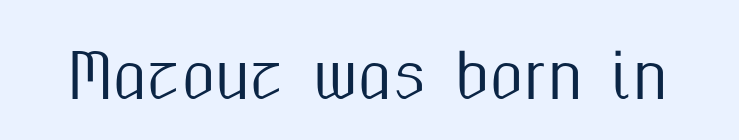
Q: Is the text italic (slanted)? A: No, it is upright.
Q: Is the typeface a serif or a sans-serif typeface? A: Sans-serif.
Q: Is the text underlined? A: No.
Q: Is the spacing between letters normal or unusually wide? A: Normal.
Q: Width (condensed, normal, or wide)? A: Condensed.
Q: Stroke contrast? A: Medium.
Q: x-height? A: Medium.
Q: Monospaced? A: No.
